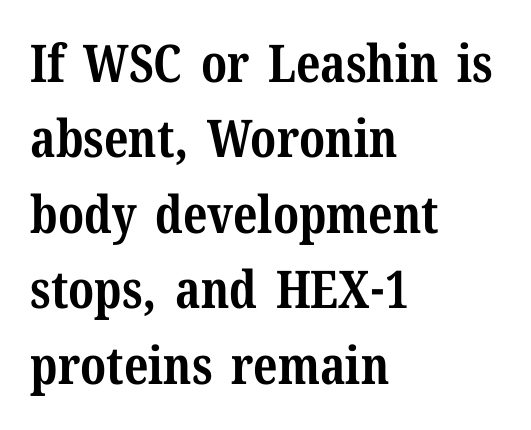
Glyph-to-glyph distance matches everyday printed text. Old-style or modern, the face here clearly has serifs. Plenty of ink on the page — the face is bold. Left-aligned paragraph, ragged on the right.
